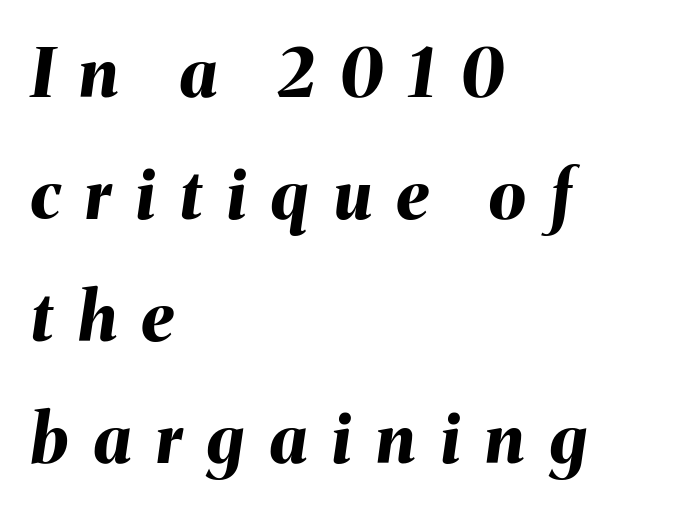
The image shows 67 px bold type, italic (leaning right); set left-aligned, line spacing 1.82x, unusually wide letter spacing (+0.38 em), not underlined; medium stroke contrast and a medium x-height.
